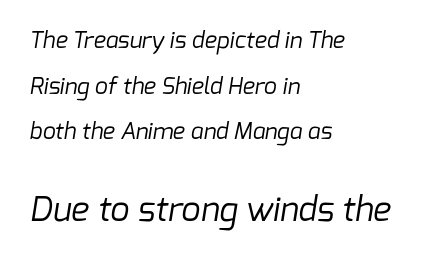
The image shows 34 px regular-weight sans-serif type; set left-aligned, loose line spacing (1.98x), normal letter spacing, not underlined; the second (bottom) block is 1.48x larger; low stroke contrast and a medium x-height.
